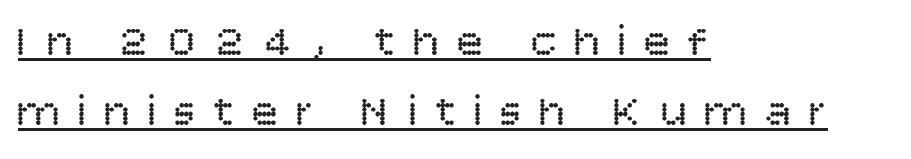
The image shows 44 px regular-weight sans-serif type, upright; set left-aligned, normal line spacing (1.59x), unusually wide letter spacing (+0.39 em), underlined; low stroke contrast and a large x-height.
